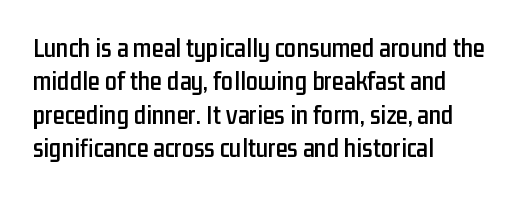
The specimen reads as upright at a glance. The words here are not underlined. Horizontal alignment here is leftward, the default for most running prose. The gaps between neighbouring characters are ordinary and unremarkable.
